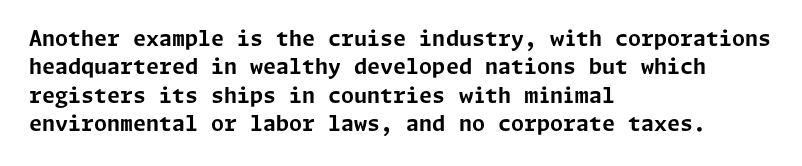
The image shows 21 px bold type, upright; set left-aligned, normal line spacing (1.35x), normal letter spacing, not underlined.
